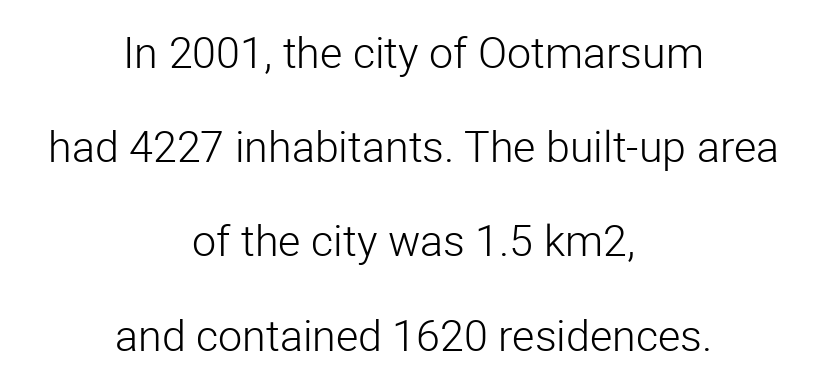
{"serif": "no", "italic": "no", "bold": "no", "weight": "light", "width": "normal", "stroke_contrast": "low", "x_height": "medium", "monospaced": "no", "underline": "no", "align": "center", "line_spacing": "loose", "line_spacing_ratio": 2.19, "letter_spacing": "normal", "letter_spacing_em": 0.0, "glyph_px": 43}
